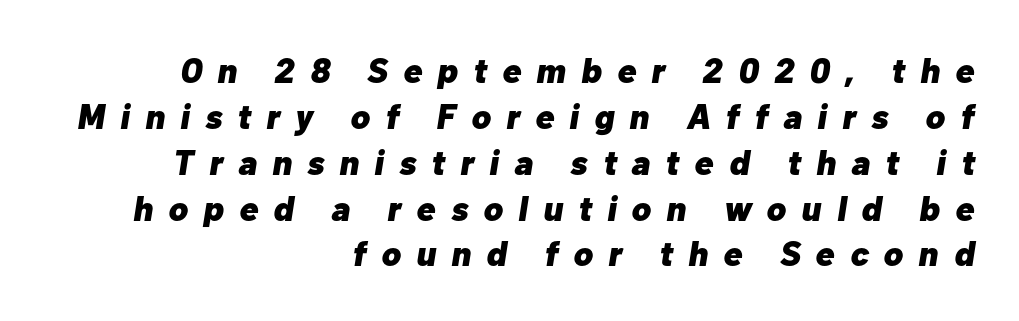
{"italic": "yes", "lean": "right", "slant_degrees": 10, "bold": "yes", "weight": "heavy", "width": "normal", "stroke_contrast": "low", "x_height": "medium", "monospaced": "no", "underline": "no", "align": "right", "line_spacing": "normal", "line_spacing_ratio": 1.31, "letter_spacing": "wide", "letter_spacing_em": 0.44, "glyph_px": 35}
